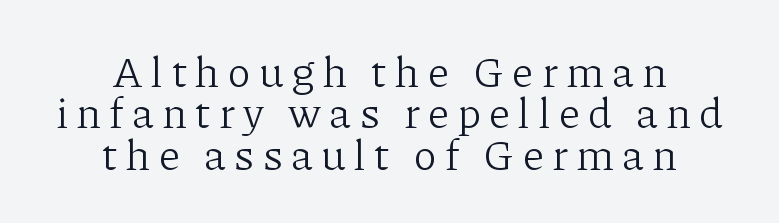
The image shows 43 px light serif type, upright; set centered, tight line spacing (0.96x), unusually wide letter spacing (+0.2 em), not underlined; low stroke contrast and a medium x-height.
